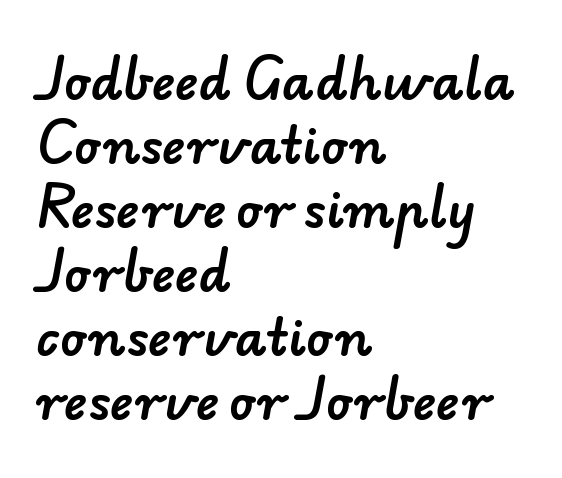
The image shows 50 px sans-serif type; set left-aligned, normal line spacing (1.28x), normal letter spacing, not underlined; low stroke contrast and a small x-height.
